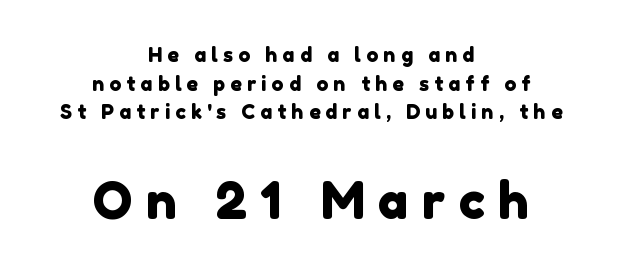
The image shows 51 px sans-serif type; set centered, normal line spacing (1.43x), unusually wide letter spacing (+0.26 em), not underlined; the second (bottom) block is 2.55x larger; low stroke contrast and a medium x-height.
